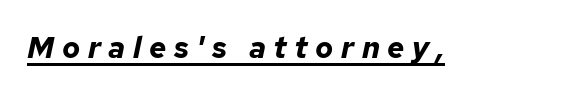
The image shows 30 px bold type, italic (leaning right); set unusually wide letter spacing (+0.25 em), underlined; low stroke contrast and a medium x-height.
